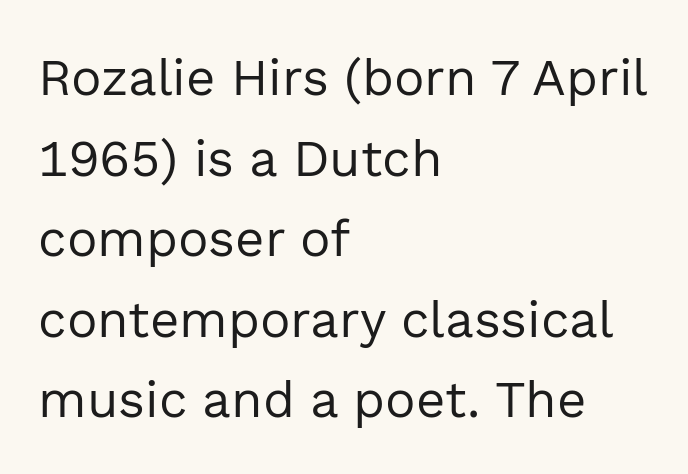
The face used here is proportionally spaced, like ordinary book or web type. Vertical spacing — default. Where is the straight margin? On the left. Stem width sits at or under what a default text font uses. Nobody drew a line under any word here. Style check: upright.
